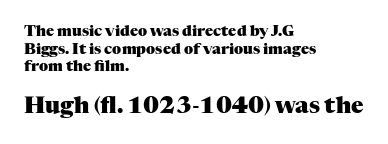
Words appear dense and cohesive because spacing is normal. Look at the glyph heights: the lower group is clearly the bigger setting. Posture: straight, roman, zero tilt. Glance below the letters and you will spot only blank space. Reading down the block, your eye returns to a fixed left position each line. Strokes here are thick enough to call this a true bold.
